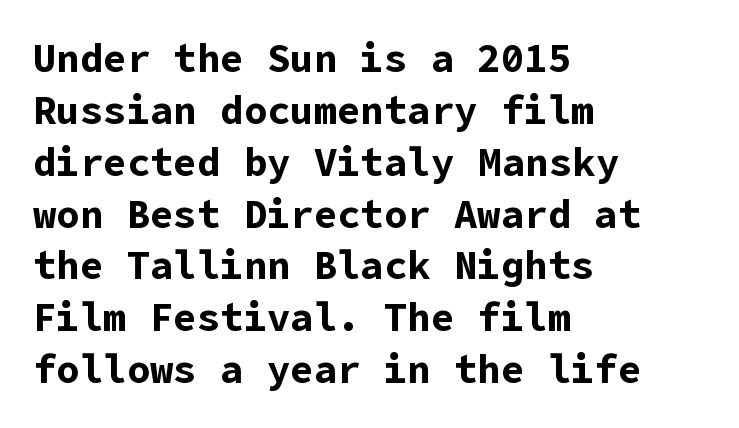
{"serif": "no", "italic": "no", "bold": "yes", "weight": "bold", "width": "normal", "stroke_contrast": "low", "x_height": "medium", "underline": "no", "align": "left", "line_spacing": "normal", "line_spacing_ratio": 1.33, "letter_spacing": "normal", "letter_spacing_em": 0.0, "glyph_px": 39}
